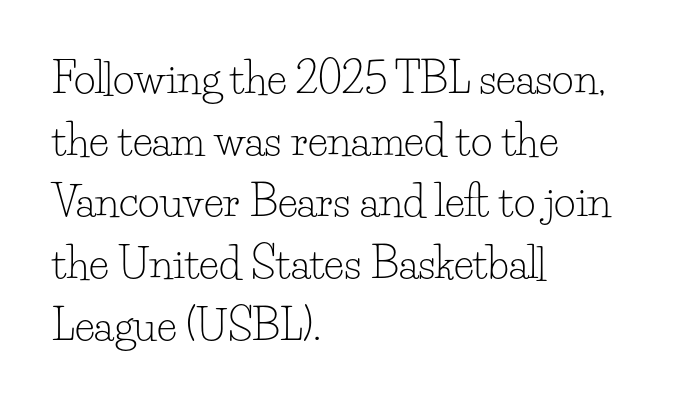
{"serif": "yes", "italic": "no", "bold": "no", "weight": "light", "width": "normal", "stroke_contrast": "low", "x_height": "small", "monospaced": "no", "underline": "no", "align": "left", "line_spacing": "normal", "line_spacing_ratio": 1.47, "letter_spacing": "normal", "letter_spacing_em": 0.0, "glyph_px": 42}
